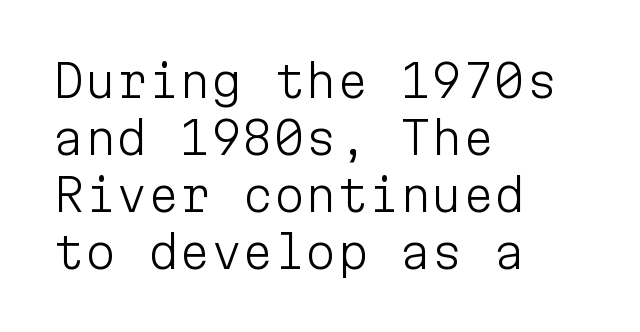
Q: Is the text bold? A: No.
Q: Is the text italic (slanted)? A: No, it is upright.
Q: Is the typeface a serif or a sans-serif typeface? A: Sans-serif.
Q: Is the text underlined? A: No.
Q: How is the paragraph aligned? A: Left-aligned.
Q: Is the spacing between letters normal or unusually wide? A: Normal.
Q: Is the spacing between lines tight, normal or loose? A: Normal.
Q: Width (condensed, normal, or wide)? A: Normal.
Q: Stroke contrast? A: Low.
Q: x-height? A: Medium.
Q: Monospaced? A: Yes.
